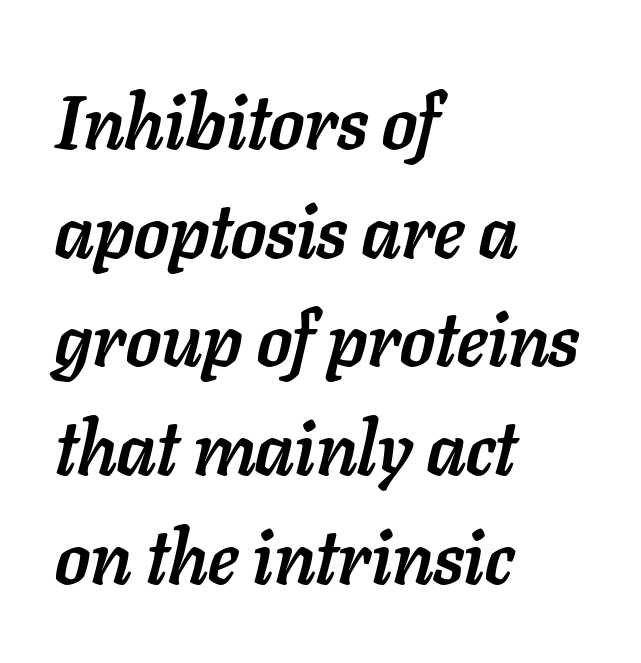
Varying glyph widths throughout — classic text-font behaviour. The leading is moderate, giving the passage an even texture. Glance below the letters and you will spot only blank space. I'd describe the lettering as bold — thick and assertive.
